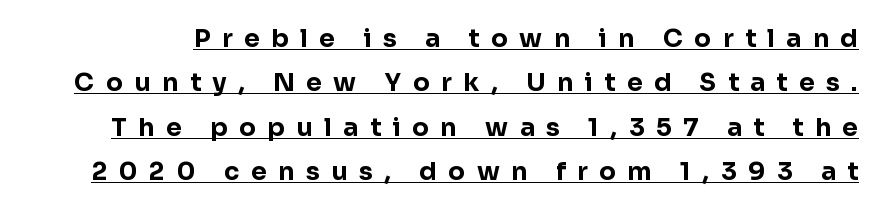
{"italic": "no", "bold": "yes", "underline": "yes", "line_spacing_ratio": 1.78, "letter_spacing": "wide", "letter_spacing_em": 0.46, "glyph_px": 25}
